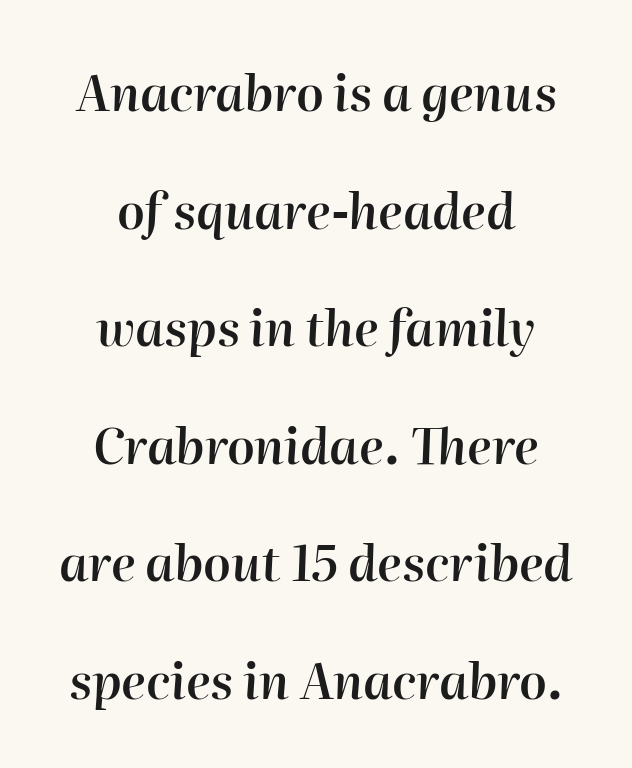
{"italic": "yes", "lean": "right", "slant_degrees": 2, "bold": "semi", "weight": "semibold", "width": "normal", "stroke_contrast": "high", "x_height": "medium", "monospaced": "no", "underline": "no", "align": "center", "line_spacing": "loose", "line_spacing_ratio": 2.4, "letter_spacing": "normal", "letter_spacing_em": 0.0, "glyph_px": 49}
